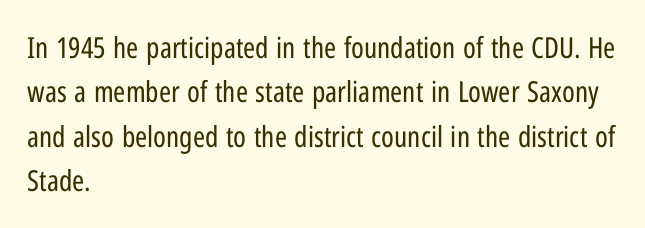
{"serif": "no", "italic": "no", "bold": "no", "weight": "regular", "width": "condensed", "stroke_contrast": "low", "x_height": "medium", "monospaced": "no", "underline": "no", "align": "left", "line_spacing": "normal", "line_spacing_ratio": 1.53, "letter_spacing": "normal", "letter_spacing_em": 0.0, "glyph_px": 29}
